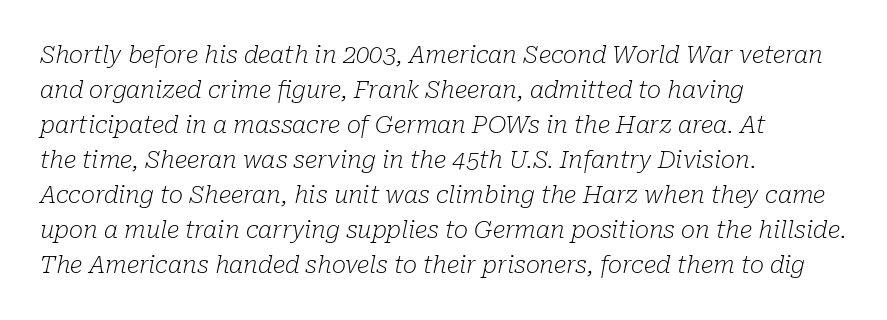
Posture: slanted. Descenders hang freely into open space. Which margin do the lines hug? The left one — the right edge is uneven. A typesetter would call this leading conventional body-copy spacing. Letter spacing: default.
